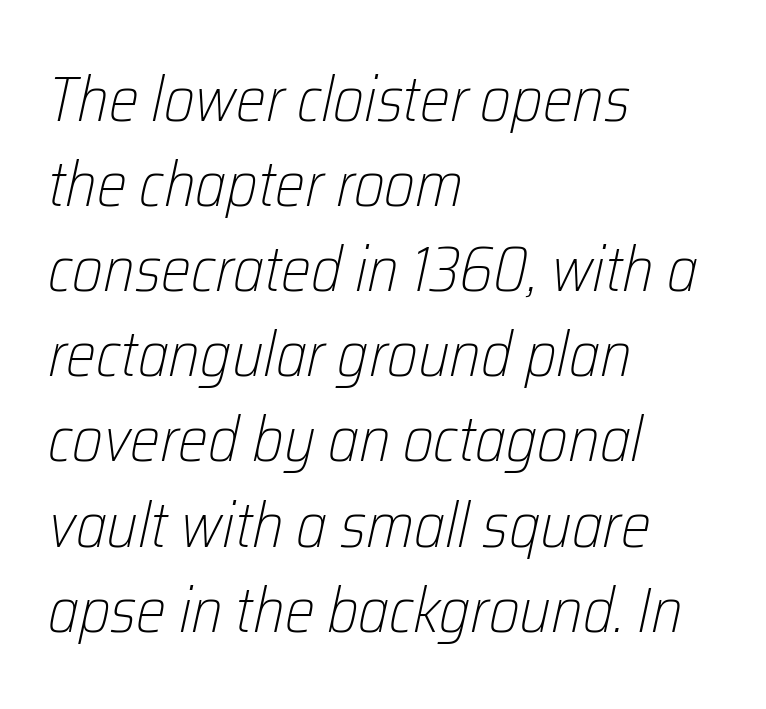
{"italic": "yes", "lean": "right", "slant_degrees": 12, "bold": "no", "weight": "light", "width": "condensed", "stroke_contrast": "low", "x_height": "medium", "monospaced": "no", "underline": "no", "align": "left", "line_spacing": "normal", "line_spacing_ratio": 1.33, "letter_spacing": "normal", "letter_spacing_em": 0.0, "glyph_px": 64}
